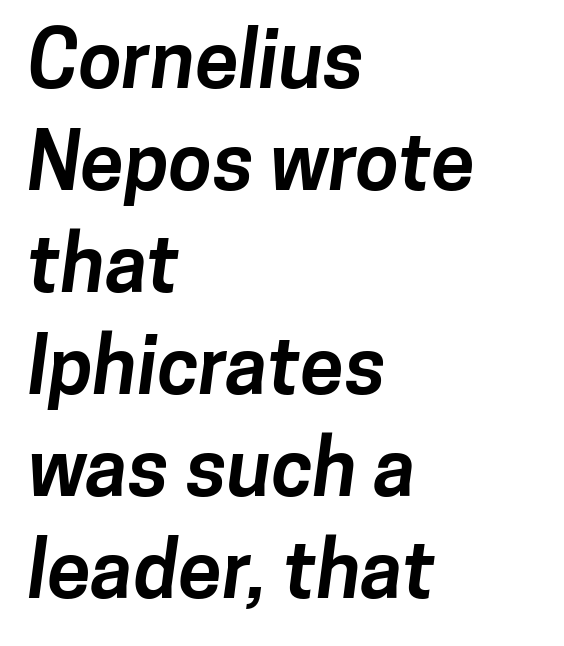
The image shows 79 px bold sans-serif type; set left-aligned, normal line spacing (1.29x), normal letter spacing, not underlined; low stroke contrast and a medium x-height.
